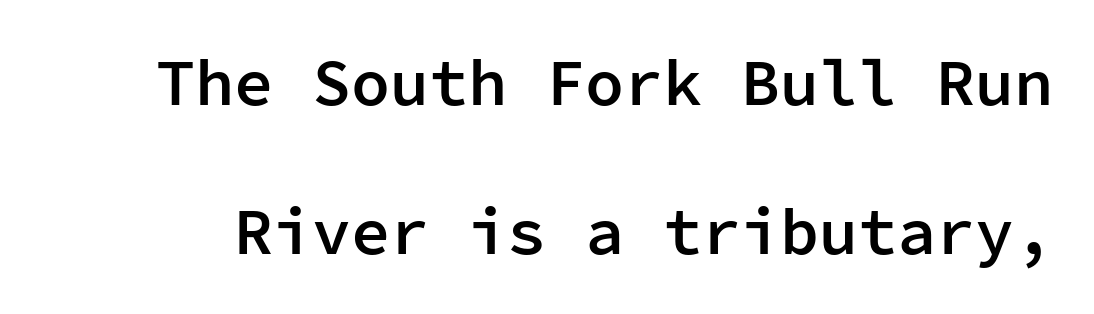
{"serif": "no", "italic": "no", "bold": "semi", "weight": "semibold", "width": "normal", "stroke_contrast": "low", "x_height": "medium", "monospaced": "yes", "underline": "no", "line_spacing": "loose", "line_spacing_ratio": 2.3, "letter_spacing": "normal", "letter_spacing_em": 0.0, "glyph_px": 65}
